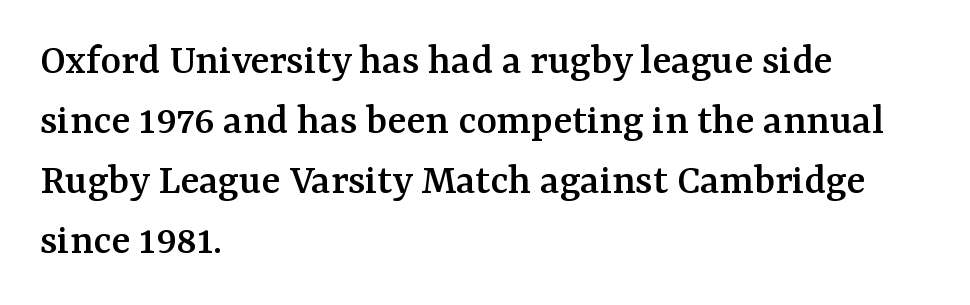
Q: Is the text italic (slanted)? A: No, it is upright.
Q: Is the typeface a serif or a sans-serif typeface? A: Serif.
Q: Is the text underlined? A: No.
Q: How is the paragraph aligned? A: Left-aligned.
Q: Is the spacing between letters normal or unusually wide? A: Normal.
Q: Is the spacing between lines tight, normal or loose? A: Normal.
Q: Width (condensed, normal, or wide)? A: Normal.
Q: Stroke contrast? A: Medium.
Q: x-height? A: Medium.
Q: Monospaced? A: No.
